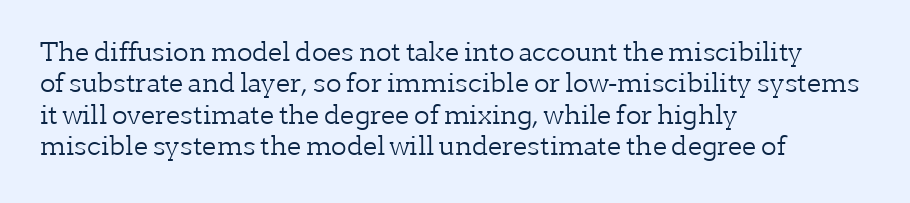
Q: Is the text bold? A: No.
Q: Is the text italic (slanted)? A: No, it is upright.
Q: Is the text underlined? A: No.
Q: How is the paragraph aligned? A: Left-aligned.
Q: Is the spacing between letters normal or unusually wide? A: Normal.
